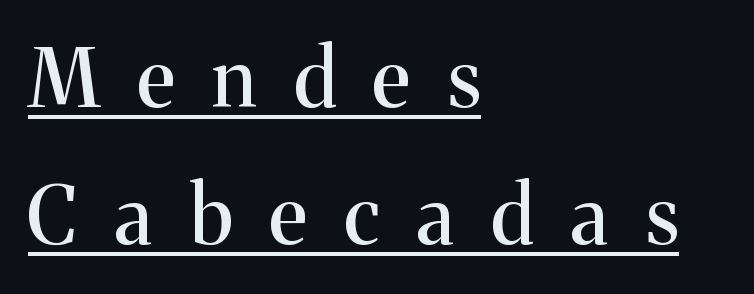
Alignment: flush left. Varying glyph widths throughout — classic text-font behaviour. The tracking jumps out immediately: characters are airy and widely separated. Glance below the letters and you will spot a drawn line. Yep, those are serifs on the letters. In terms of posture, this sample is upright.
